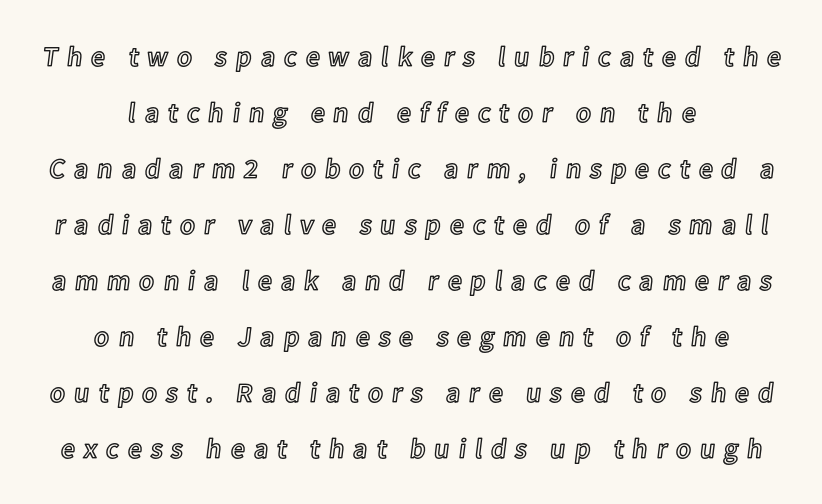
{"width": "normal", "x_height": "medium", "monospaced": "no", "underline": "no", "line_spacing": "loose", "line_spacing_ratio": 2.0, "letter_spacing": "wide", "letter_spacing_em": 0.31, "glyph_px": 28}
